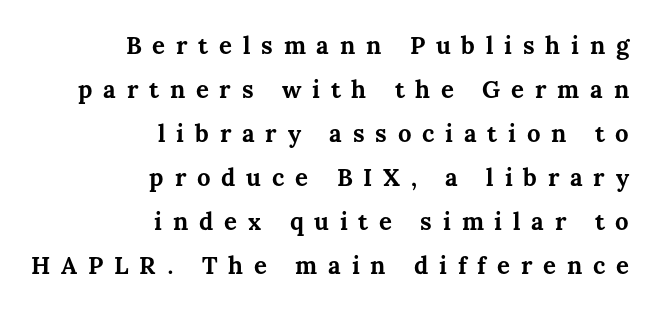
The image shows 24 px bold type, upright; set right-aligned, line spacing 1.83x, unusually wide letter spacing (+0.45 em), not underlined.
